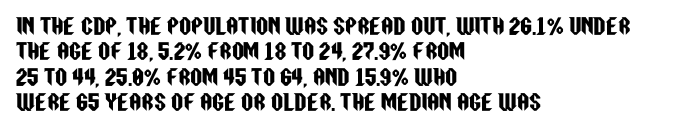
{"italic": "no", "underline": "no", "align": "left", "line_spacing_ratio": 1.21, "letter_spacing": "normal", "letter_spacing_em": 0.0, "glyph_px": 21}
